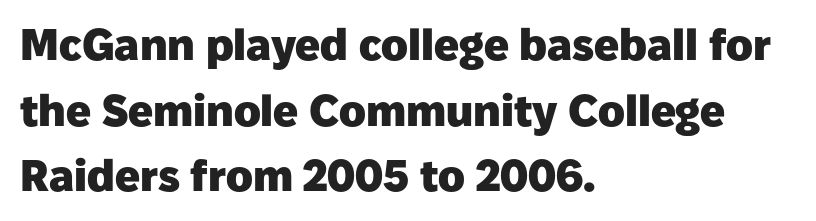
The image shows 44 px heavy sans-serif type, upright; set left-aligned, normal line spacing (1.49x), normal letter spacing, not underlined; low stroke contrast and a medium x-height.
